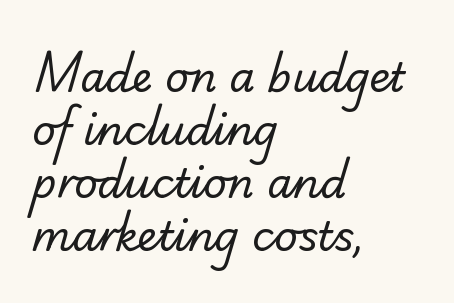
Q: Is the text bold? A: No.
Q: Is the typeface a serif or a sans-serif typeface? A: Sans-serif.
Q: Is the text underlined? A: No.
Q: How is the paragraph aligned? A: Left-aligned.
Q: Is the spacing between letters normal or unusually wide? A: Normal.
Q: Is the spacing between lines tight, normal or loose? A: Normal.
Q: Width (condensed, normal, or wide)? A: Normal.
Q: Stroke contrast? A: Low.
Q: x-height? A: Small.
Q: Monospaced? A: No.
